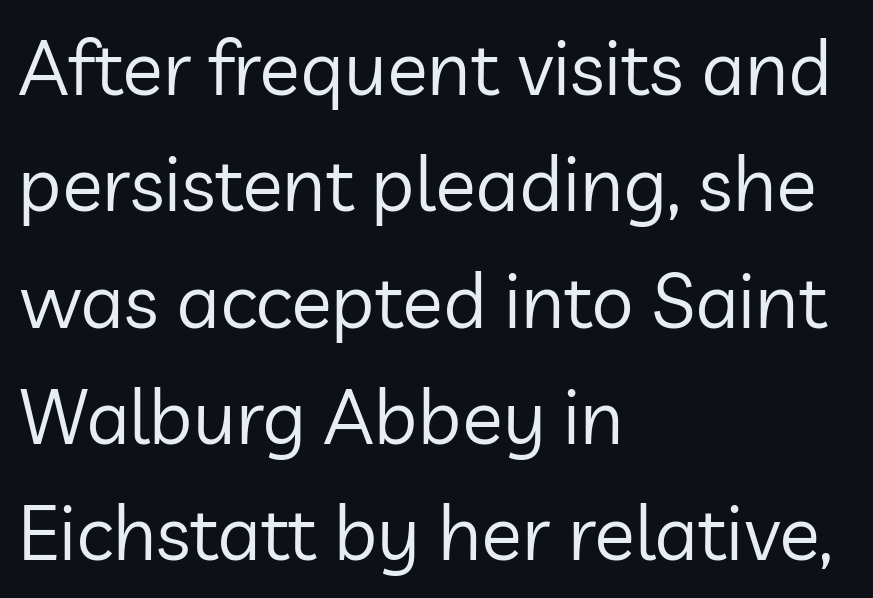
The face used here is proportionally spaced, like ordinary book or web type. The strokes carry an ordinary text weight at most. The zone under the glyphs is completely vacant. Casual observation: everything's shoved over to the left. Italic: no, the glyphs are upright roman. Honestly, the row spacing looks completely unremarkable.
